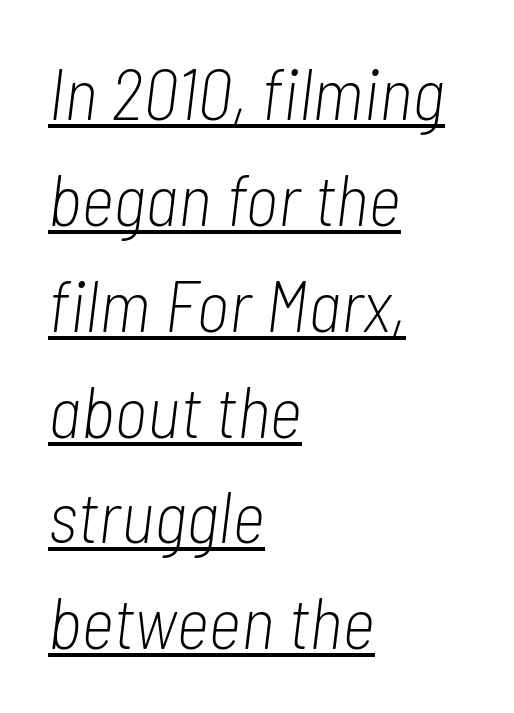
No extra ink here — the face is not bold. Is this a fixed-width face? No — the glyphs have proportional, varying widths. You could call the tracking neutral — neither tight nor loose. In terms of posture, this sample is oblique. This block has exactly the height ordinary leading produces. This is underlined copy, the kind a proofreader might mark for attention.
